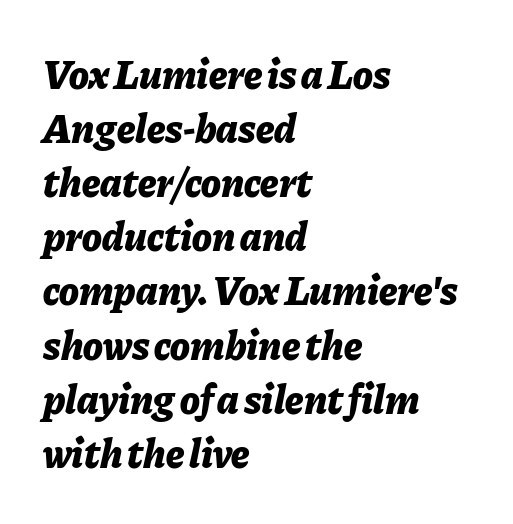
Q: Is the text bold? A: Yes.
Q: Is the text italic (slanted)? A: Yes, it leans right by about 11 degrees.
Q: Is the text underlined? A: No.
Q: How is the paragraph aligned? A: Left-aligned.
Q: Is the spacing between letters normal or unusually wide? A: Normal.
Q: Is the spacing between lines tight, normal or loose? A: Normal.
Q: Width (condensed, normal, or wide)? A: Normal.
Q: Stroke contrast? A: Low.
Q: x-height? A: Medium.
Q: Monospaced? A: No.
